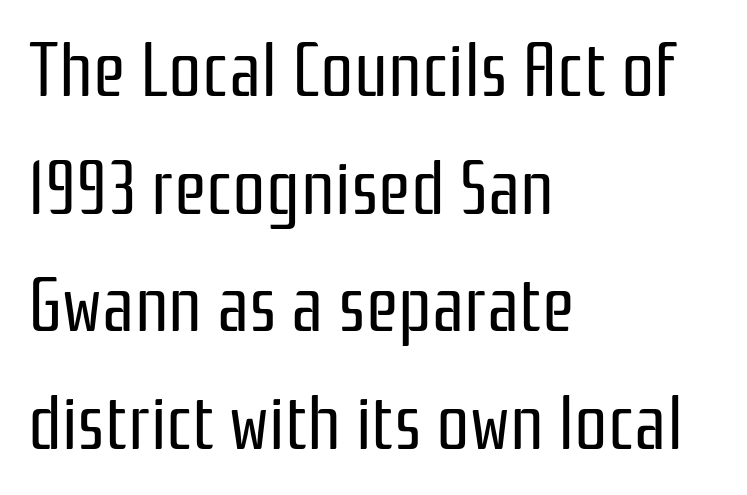
Regarding leading, the lines here are spaced in the standard way. The letters look calm and open, with moderate or lighter stems. No extra tracking has been applied to these lines. This is roman type, the default non-slanted kind.
